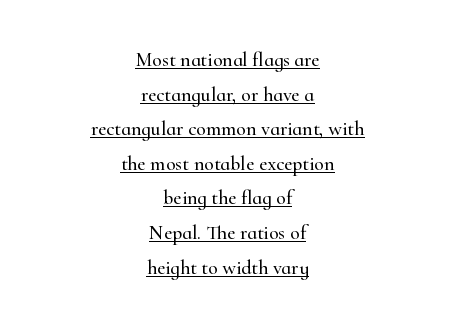
The image shows 20 px text type, upright; set centered, line spacing 1.73x, normal letter spacing, underlined.
